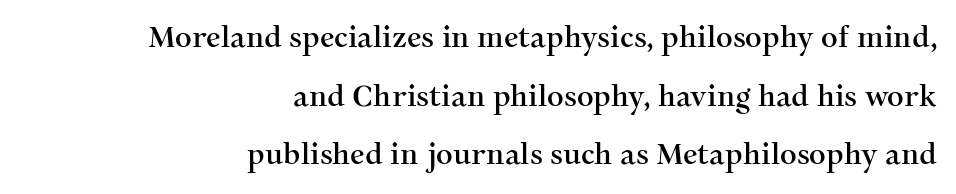
Q: Is the text italic (slanted)? A: No, it is upright.
Q: Is the typeface a serif or a sans-serif typeface? A: Serif.
Q: Is the text underlined? A: No.
Q: How is the paragraph aligned? A: Right-aligned.
Q: Is the spacing between letters normal or unusually wide? A: Normal.
Q: Is the spacing between lines tight, normal or loose? A: Loose.
Q: Width (condensed, normal, or wide)? A: Normal.
Q: Stroke contrast? A: Medium.
Q: x-height? A: Medium.
Q: Monospaced? A: No.
